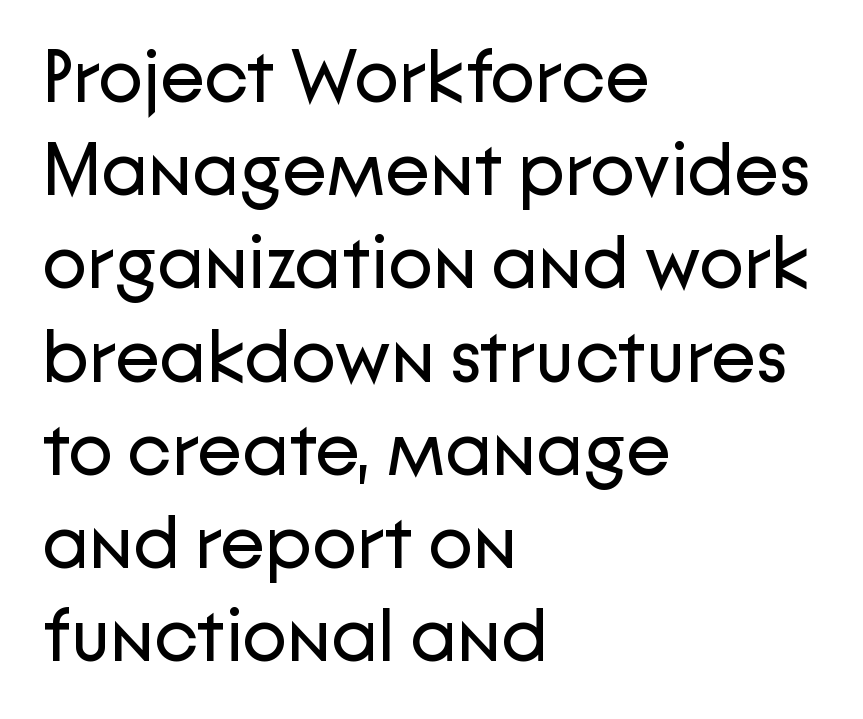
Q: Is the text bold? A: No.
Q: Is the text italic (slanted)? A: No, it is upright.
Q: Is the typeface a serif or a sans-serif typeface? A: Sans-serif.
Q: Is the text underlined? A: No.
Q: How is the paragraph aligned? A: Left-aligned.
Q: Is the spacing between letters normal or unusually wide? A: Normal.
Q: Is the spacing between lines tight, normal or loose? A: Normal.
Q: Width (condensed, normal, or wide)? A: Normal.
Q: Stroke contrast? A: Low.
Q: x-height? A: Medium.
Q: Monospaced? A: No.
